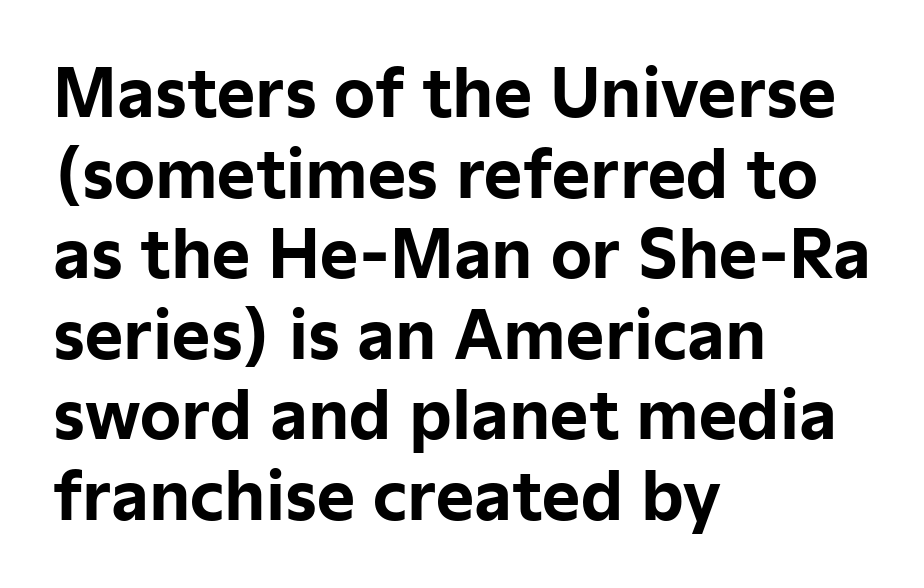
Q: Is the text bold? A: Yes.
Q: Is the text italic (slanted)? A: No, it is upright.
Q: Is the typeface a serif or a sans-serif typeface? A: Sans-serif.
Q: Is the text underlined? A: No.
Q: How is the paragraph aligned? A: Left-aligned.
Q: Is the spacing between letters normal or unusually wide? A: Normal.
Q: Width (condensed, normal, or wide)? A: Normal.
Q: Stroke contrast? A: Low.
Q: x-height? A: Medium.
Q: Monospaced? A: No.
